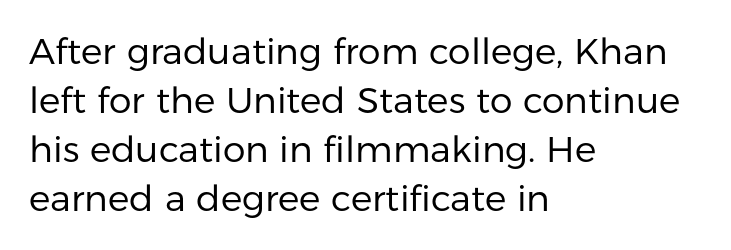
The image shows 36 px regular-weight sans-serif type, upright; set left-aligned, normal line spacing (1.36x), normal letter spacing, not underlined; low stroke contrast and a medium x-height.
